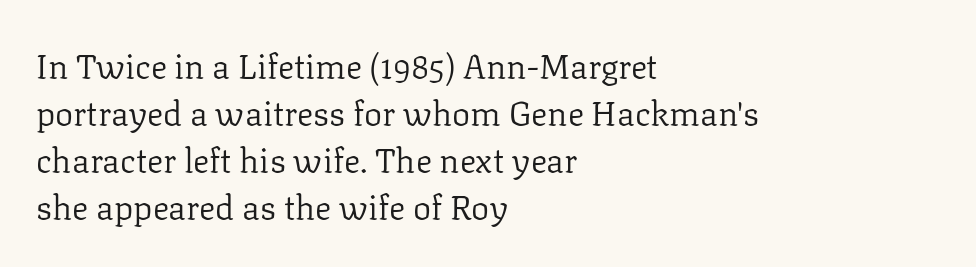
The image shows 34 px regular-weight serif type, upright; set left-aligned, normal line spacing (1.38x), normal letter spacing, not underlined; low stroke contrast and a medium x-height.
